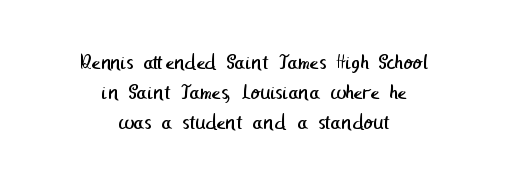
{"bold": "no", "underline": "no", "align": "center", "line_spacing": "normal", "line_spacing_ratio": 1.36, "letter_spacing": "normal", "letter_spacing_em": 0.0, "glyph_px": 22}
